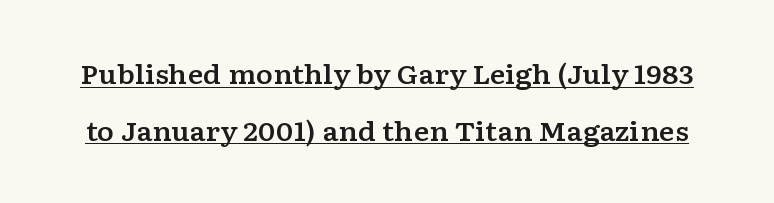
Q: Is the text italic (slanted)? A: No, it is upright.
Q: Is the text underlined? A: Yes.
Q: Is the spacing between letters normal or unusually wide? A: Normal.
Q: Is the spacing between lines tight, normal or loose? A: Loose.
